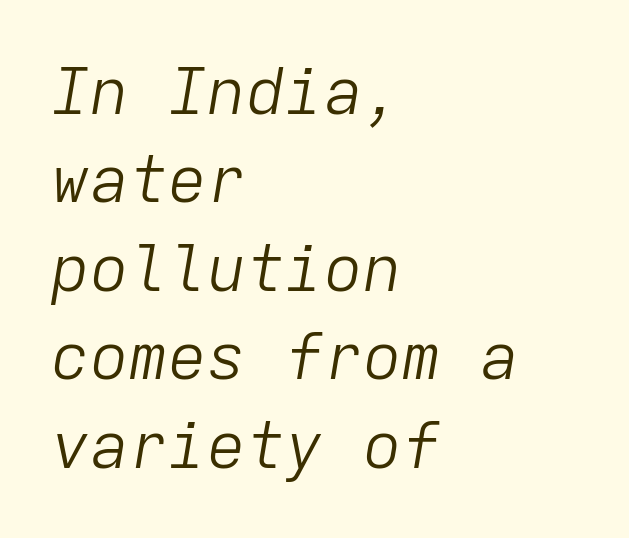
{"italic": "yes", "lean": "right", "slant_degrees": 9, "bold": "no", "weight": "light", "width": "normal", "stroke_contrast": "low", "x_height": "medium", "monospaced": "yes", "underline": "no", "align": "left", "line_spacing": "normal", "line_spacing_ratio": 1.36, "letter_spacing": "normal", "letter_spacing_em": 0.0, "glyph_px": 65}
